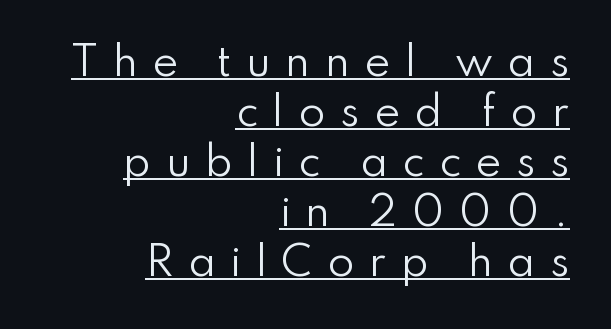
{"serif": "no", "italic": "no", "bold": "no", "weight": "regular", "width": "normal", "stroke_contrast": "low", "x_height": "small", "monospaced": "no", "underline": "yes", "align": "right", "line_spacing": "normal", "line_spacing_ratio": 1.28, "letter_spacing": "wide", "letter_spacing_em": 0.37, "glyph_px": 39}
